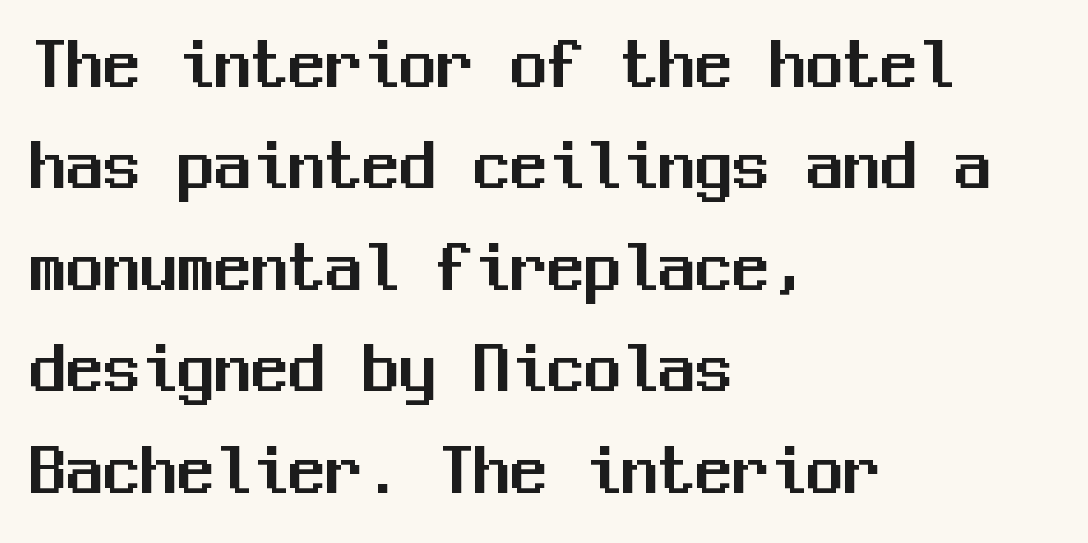
{"serif": "no", "italic": "no", "width": "normal", "stroke_contrast": "medium", "x_height": "medium", "monospaced": "yes", "underline": "no", "align": "left", "line_spacing": "normal", "line_spacing_ratio": 1.37, "letter_spacing": "normal", "letter_spacing_em": 0.0, "glyph_px": 74}
